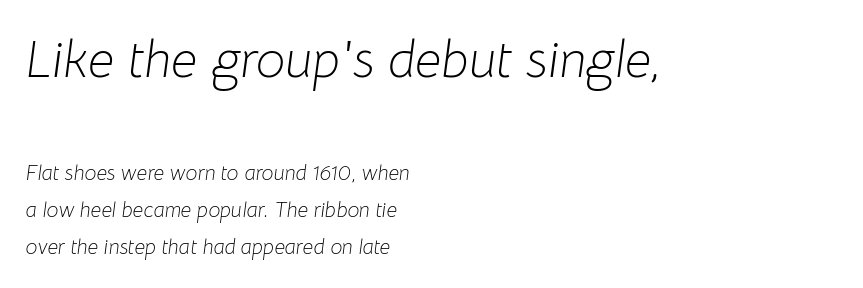
The image shows 52 px light type, italic (leaning right); set left-aligned, line spacing 1.76x, normal letter spacing, not underlined; the first (top) block is 2.48x larger; low stroke contrast and a medium x-height.
